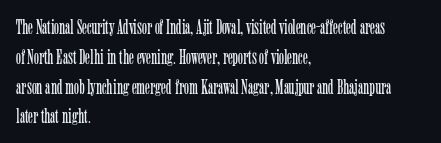
{"italic": "no", "bold": "no", "underline": "no", "align": "left", "line_spacing": "normal", "line_spacing_ratio": 1.42, "letter_spacing": "normal", "letter_spacing_em": 0.0, "glyph_px": 21}
